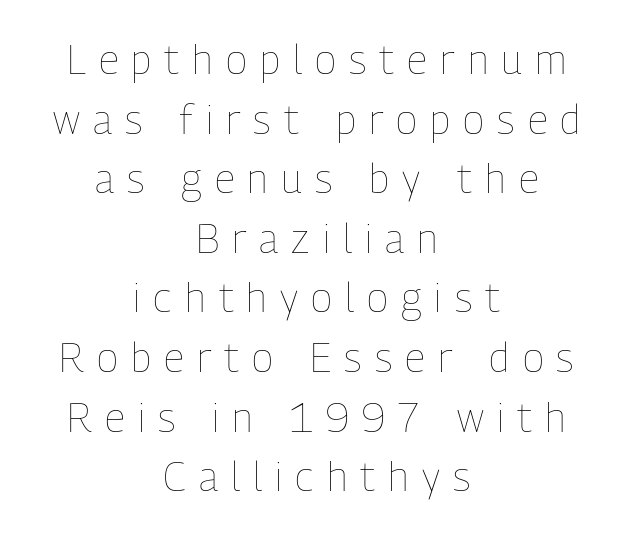
The image shows 40 px thin, condensed type, upright; set centered, normal line spacing (1.49x), unusually wide letter spacing (+0.33 em), not underlined; low stroke contrast and a medium x-height.
